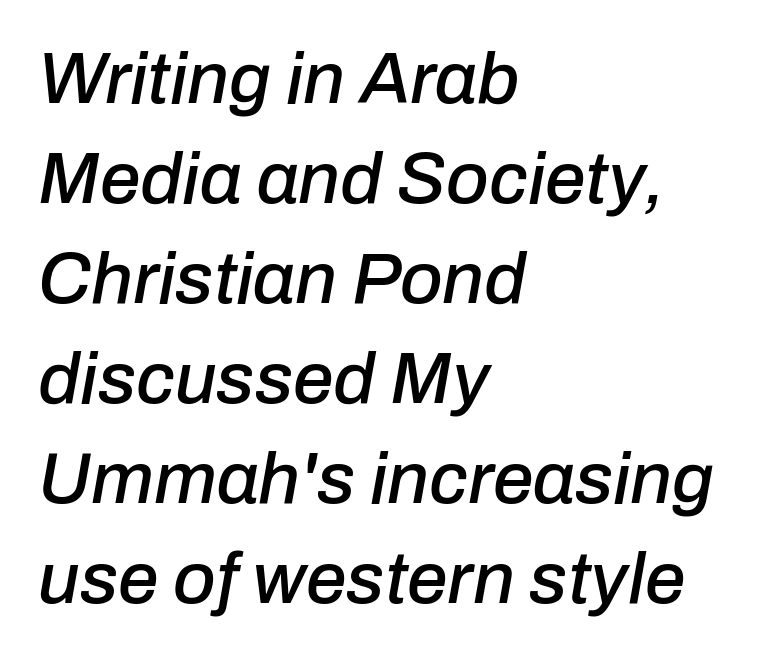
Q: Is the text italic (slanted)? A: Yes, it leans right by about 10 degrees.
Q: Is the text underlined? A: No.
Q: How is the paragraph aligned? A: Left-aligned.
Q: Is the spacing between letters normal or unusually wide? A: Normal.
Q: Is the spacing between lines tight, normal or loose? A: Normal.
Q: Width (condensed, normal, or wide)? A: Normal.
Q: Stroke contrast? A: Low.
Q: x-height? A: Medium.
Q: Monospaced? A: No.
